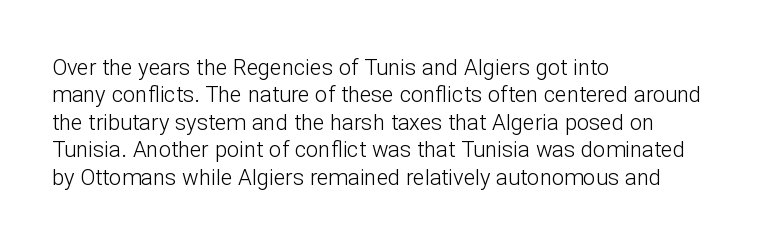
The image shows 22 px text type, upright; set left-aligned, normal line spacing (1.25x), normal letter spacing, not underlined.
